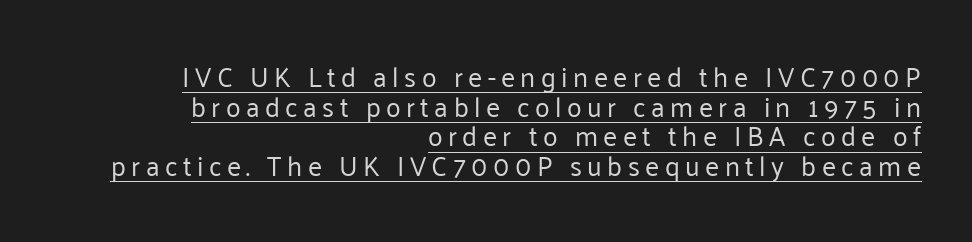
{"italic": "no", "bold": "no", "underline": "yes", "align": "right", "line_spacing": "tight", "line_spacing_ratio": 1.1, "letter_spacing": "wide", "letter_spacing_em": 0.2, "glyph_px": 27}
